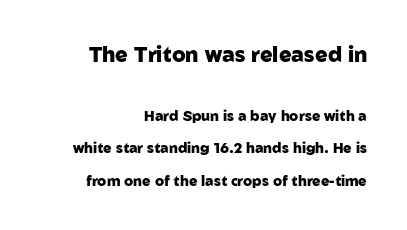
Glance below the letters and you will spot only blank space. A dark, heavy texture on the line: the type is bold. Posture: upright roman. Larger block? The one above; the one below is distinctly smaller. A typesetter would call this leading open, well beyond the default. Standard letterfit; no display-style spreading of the glyphs.
